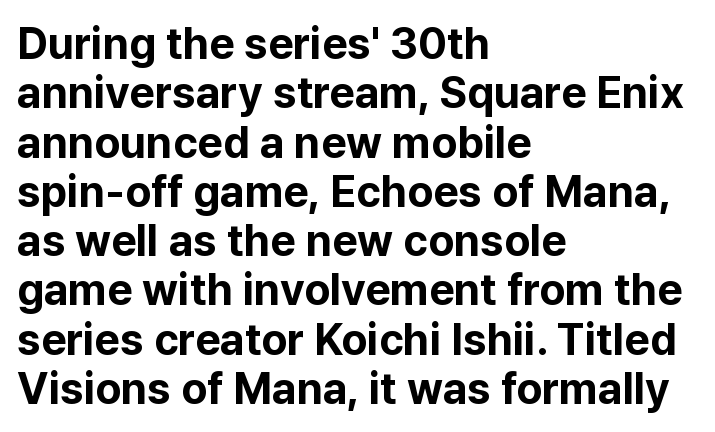
The image shows 44 px bold sans-serif type, upright; set left-aligned, tight line spacing (1.12x), normal letter spacing, not underlined; low stroke contrast and a medium x-height.
